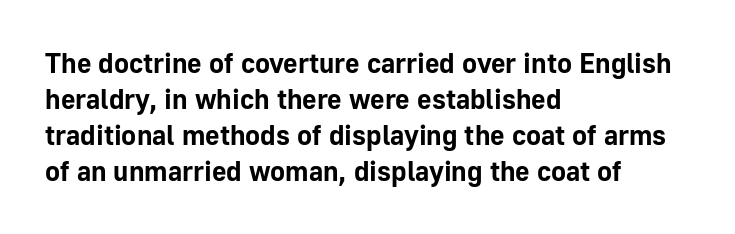
Note the varied advance widths — an 'i' is clearly narrower than an 'm'. Where is the straight margin? On the left. The specimen reads as upright at a glance. Clear beneath every line of the passage.
